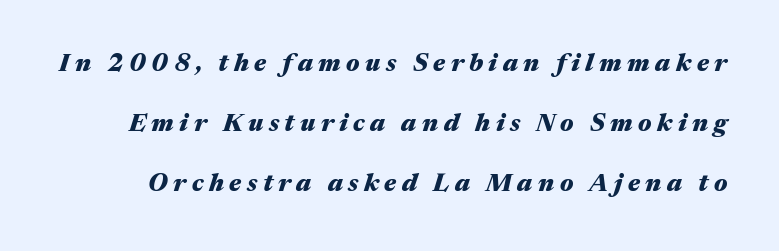
Plain, unruled lines of type. The specimen reads as italic at a glance. The typesetting leans heavy: a genuine bold. Each word looks stretched out because of the extra space between its letters. The space between consecutive lines is lavish.
